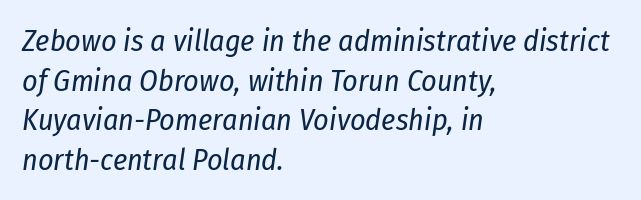
{"italic": "yes", "lean": "right", "slant_degrees": 8, "bold": "no", "weight": "regular", "width": "condensed", "stroke_contrast": "low", "x_height": "medium", "monospaced": "no", "underline": "no", "align": "left", "line_spacing": "normal", "line_spacing_ratio": 1.32, "letter_spacing": "normal", "letter_spacing_em": 0.0, "glyph_px": 30}
